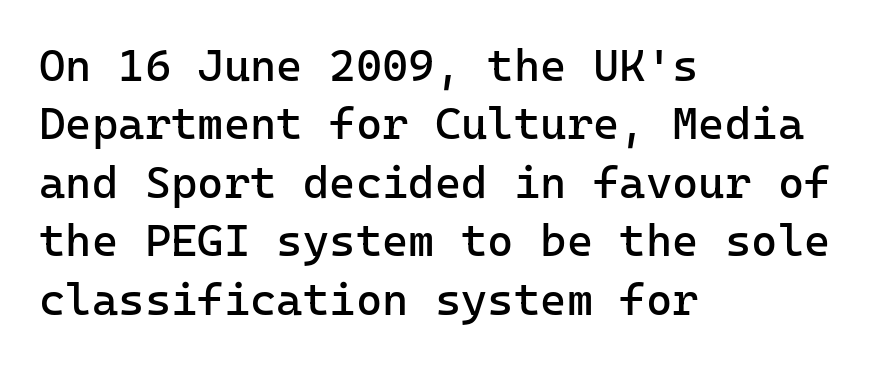
{"serif": "no", "italic": "no", "bold": "no", "weight": "regular", "width": "normal", "stroke_contrast": "low", "x_height": "medium", "underline": "no", "align": "left", "line_spacing": "normal", "line_spacing_ratio": 1.3, "letter_spacing": "normal", "letter_spacing_em": 0.0, "glyph_px": 45}
